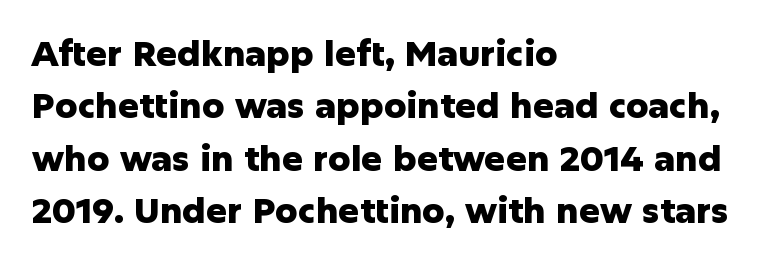
Descender tails drop into unmarked territory. This block has exactly the height ordinary leading produces. The gaps between neighbouring characters are ordinary and unremarkable. Varying glyph widths throughout — classic text-font behaviour.
